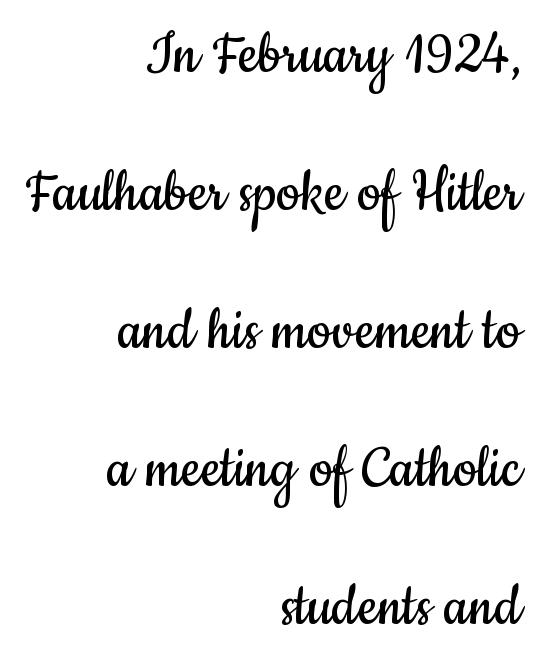
The image shows 67 px regular-weight, condensed sans-serif type; set right-aligned, loose line spacing (2.06x), normal letter spacing, not underlined; low stroke contrast and a small x-height.
